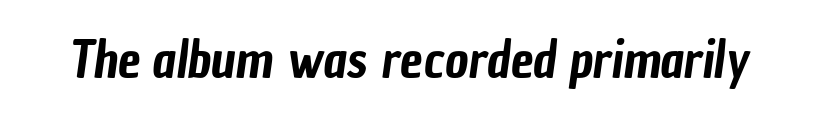
The image shows 51 px condensed sans-serif type; set normal letter spacing, not underlined; low stroke contrast and a medium x-height.
